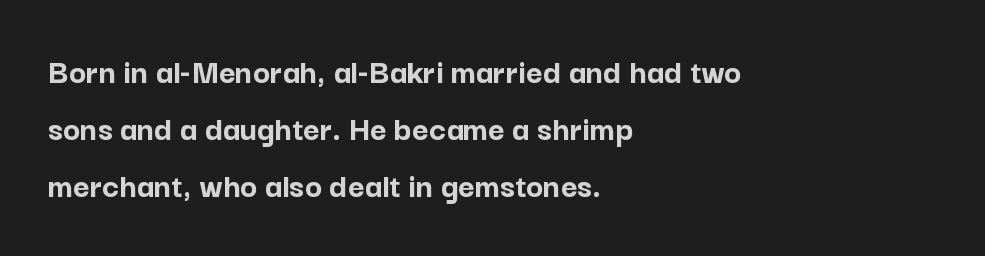
Q: Is the text bold? A: Yes.
Q: Is the text italic (slanted)? A: No, it is upright.
Q: Is the typeface a serif or a sans-serif typeface? A: Sans-serif.
Q: Is the text underlined? A: No.
Q: How is the paragraph aligned? A: Left-aligned.
Q: Is the spacing between letters normal or unusually wide? A: Normal.
Q: Is the spacing between lines tight, normal or loose? A: Normal.
Q: Width (condensed, normal, or wide)? A: Normal.
Q: Stroke contrast? A: Low.
Q: x-height? A: Medium.
Q: Monospaced? A: No.
